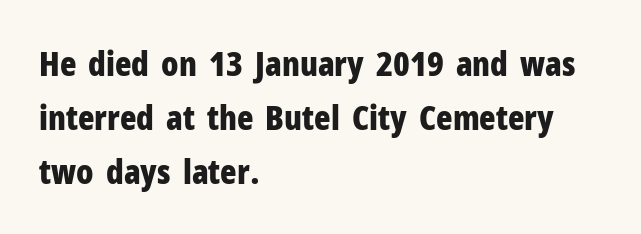
Short and long lines alike share a common starting point at left. Tall strokes in this sample are plumb rather than angled. Clear beneath every line of the passage. This rendering employs a face without finishing strokes, i.e., a sans-serif. Between one letter and the next there's only the usual sliver of space. Weight check: bold — yes, fully.
